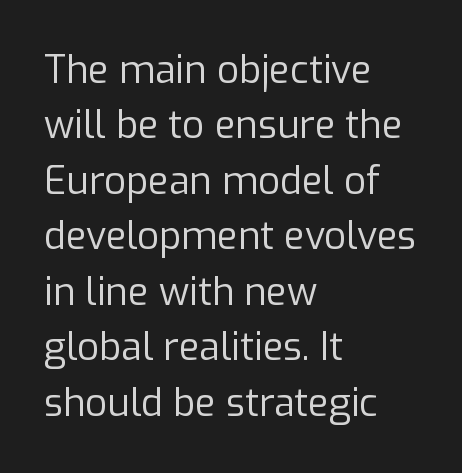
{"serif": "no", "italic": "no", "bold": "no", "weight": "regular", "width": "normal", "stroke_contrast": "low", "x_height": "medium", "monospaced": "no", "underline": "no", "align": "left", "line_spacing": "normal", "line_spacing_ratio": 1.46, "letter_spacing": "normal", "letter_spacing_em": 0.0, "glyph_px": 38}
